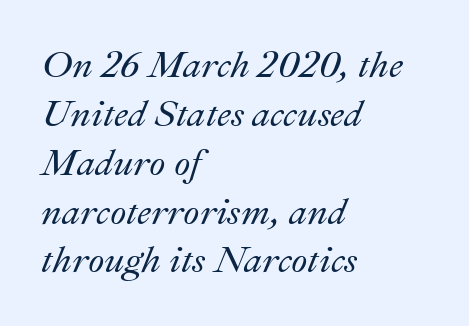
Q: Is the text italic (slanted)? A: Yes, it leans right by about 22 degrees.
Q: Is the text underlined? A: No.
Q: How is the paragraph aligned? A: Left-aligned.
Q: Is the spacing between letters normal or unusually wide? A: Normal.
Q: Is the spacing between lines tight, normal or loose? A: Normal.
Q: Width (condensed, normal, or wide)? A: Normal.
Q: Stroke contrast? A: Medium.
Q: x-height? A: Small.
Q: Monospaced? A: No.
